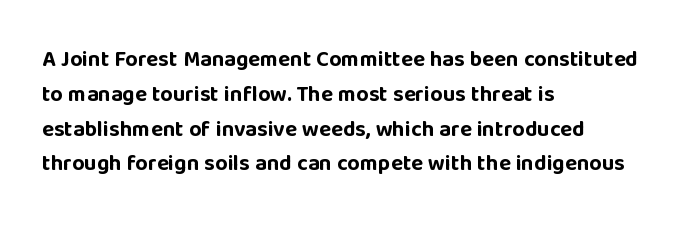
Q: Is the text bold? A: Yes.
Q: Is the text italic (slanted)? A: No, it is upright.
Q: Is the text underlined? A: No.
Q: How is the paragraph aligned? A: Left-aligned.
Q: Is the spacing between letters normal or unusually wide? A: Normal.
Q: Is the spacing between lines tight, normal or loose? A: Normal.
